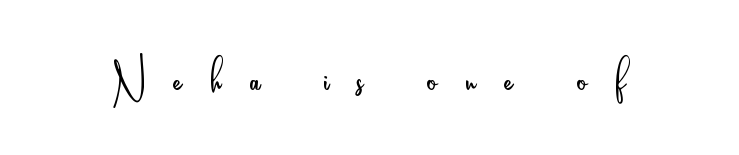
{"serif": "no", "bold": "no", "weight": "light", "width": "condensed", "stroke_contrast": "low", "x_height": "small", "monospaced": "no", "underline": "no", "letter_spacing": "wide", "letter_spacing_em": 0.47, "glyph_px": 60}
